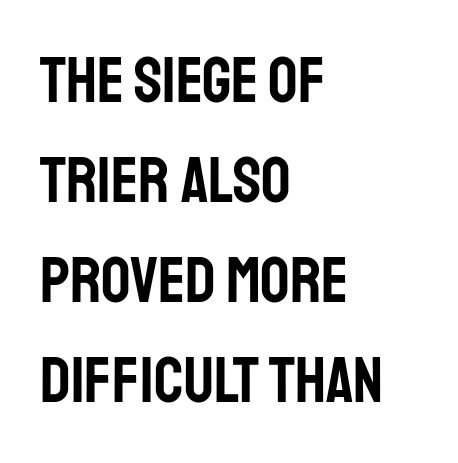
The text was rendered using a sans face with plain stroke endings. In terms of leading, this rendering sits right in the middle. Style check: upright. Glance below the letters and you will spot only blank space. The tracking reads as untouched default to a designer's eye.
